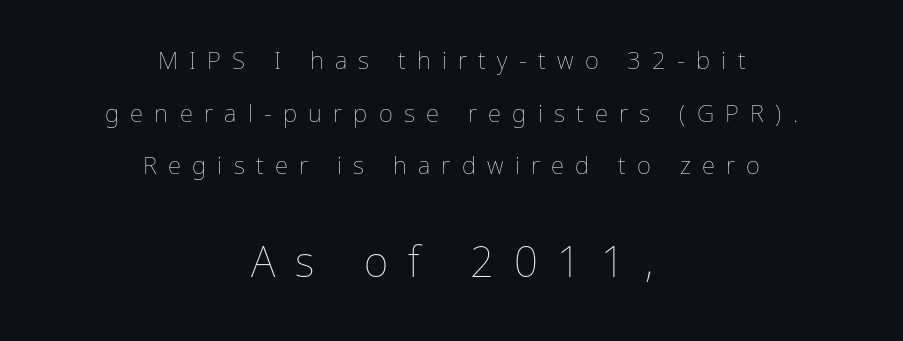
The image shows 42 px thin type, upright; set centered, loose line spacing (2.19x), unusually wide letter spacing (+0.47 em), not underlined; the second (bottom) block is 1.75x larger; low stroke contrast and a medium x-height.
